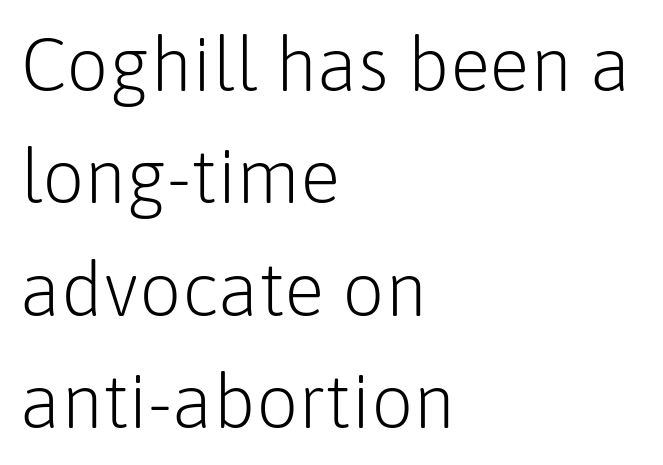
Q: Is the text bold? A: No.
Q: Is the text italic (slanted)? A: No, it is upright.
Q: Is the typeface a serif or a sans-serif typeface? A: Sans-serif.
Q: Is the text underlined? A: No.
Q: How is the paragraph aligned? A: Left-aligned.
Q: Is the spacing between letters normal or unusually wide? A: Normal.
Q: Is the spacing between lines tight, normal or loose? A: Normal.
Q: Width (condensed, normal, or wide)? A: Normal.
Q: Stroke contrast? A: Low.
Q: x-height? A: Medium.
Q: Monospaced? A: No.
